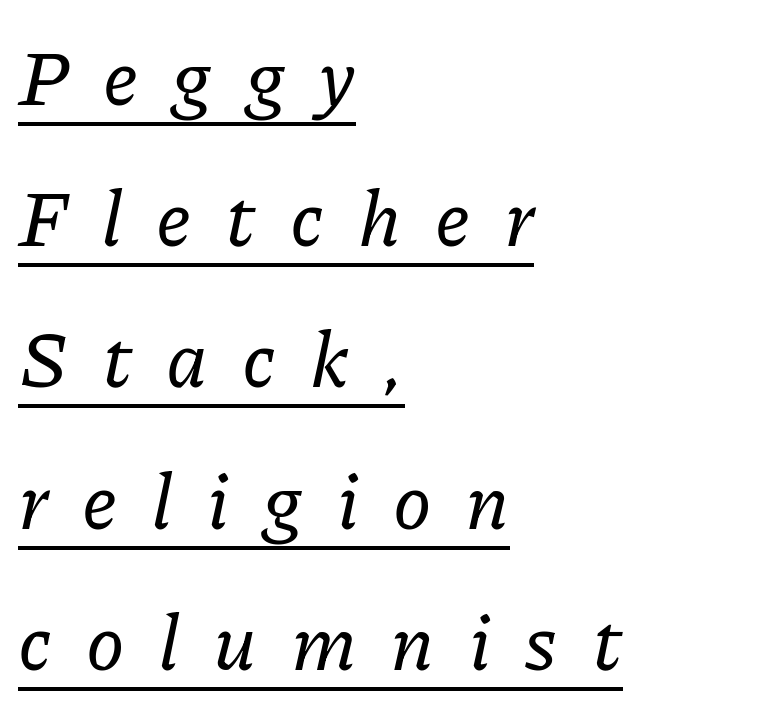
Q: Is the text italic (slanted)? A: Yes, it leans right by about 11 degrees.
Q: Is the typeface a serif or a sans-serif typeface? A: Serif.
Q: Is the text underlined? A: Yes.
Q: How is the paragraph aligned? A: Left-aligned.
Q: Is the spacing between letters normal or unusually wide? A: Unusually wide.
Q: Width (condensed, normal, or wide)? A: Normal.
Q: Stroke contrast? A: Low.
Q: x-height? A: Medium.
Q: Monospaced? A: No.
